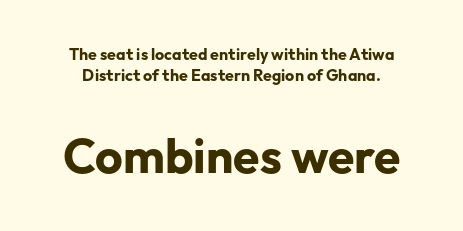
The image shows 48 px bold sans-serif type, upright; set normal line spacing (1.34x), normal letter spacing, not underlined; the second (bottom) block is 3.0x larger; low stroke contrast and a medium x-height.
